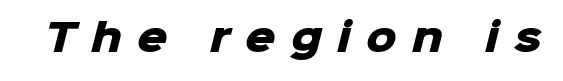
{"serif": "no", "bold": "yes", "weight": "heavy", "width": "normal", "stroke_contrast": "low", "x_height": "medium", "monospaced": "no", "underline": "no", "letter_spacing": "wide", "letter_spacing_em": 0.4, "glyph_px": 38}
